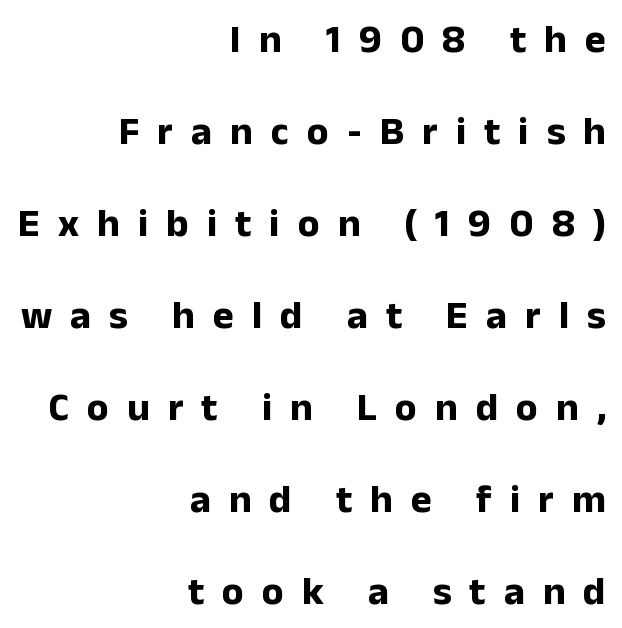
The image shows 40 px bold sans-serif type, upright; set right-aligned, loose line spacing (2.3x), unusually wide letter spacing (+0.45 em), not underlined; low stroke contrast and a medium x-height.
